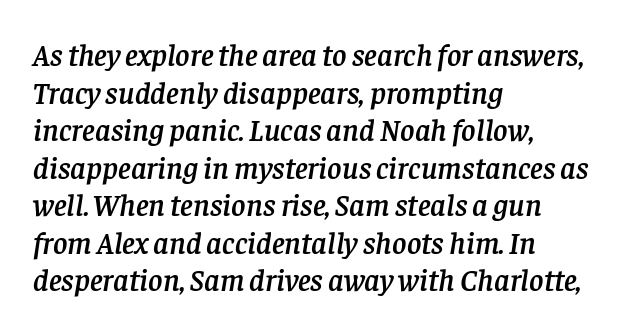
The lines are quadded left. The zone under the glyphs is completely vacant. Note the varied advance widths — an 'i' is clearly narrower than an 'm'. The letterforms sit shoulder to shoulder at normal distance. The whole block is typeset with a tilt. Serifs: yes, visible at the terminals of the letterforms.
